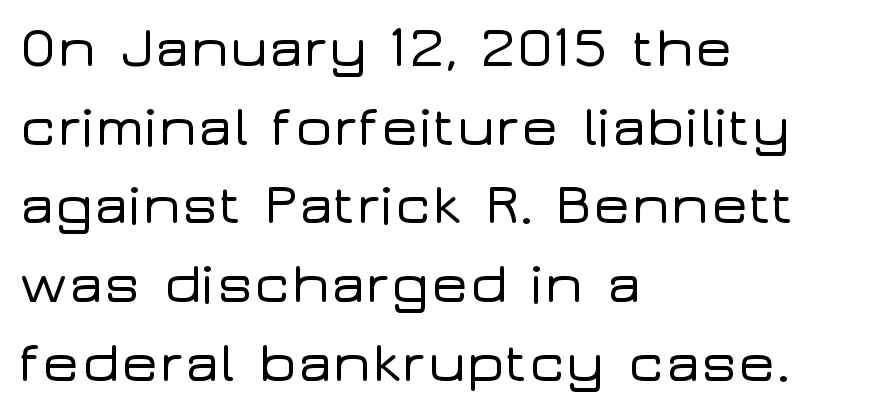
Q: Is the text italic (slanted)? A: No, it is upright.
Q: Is the typeface a serif or a sans-serif typeface? A: Sans-serif.
Q: Is the text underlined? A: No.
Q: How is the paragraph aligned? A: Left-aligned.
Q: Is the spacing between letters normal or unusually wide? A: Normal.
Q: Is the spacing between lines tight, normal or loose? A: Normal.
Q: Width (condensed, normal, or wide)? A: Wide.
Q: Stroke contrast? A: Low.
Q: x-height? A: Medium.
Q: Monospaced? A: No.
